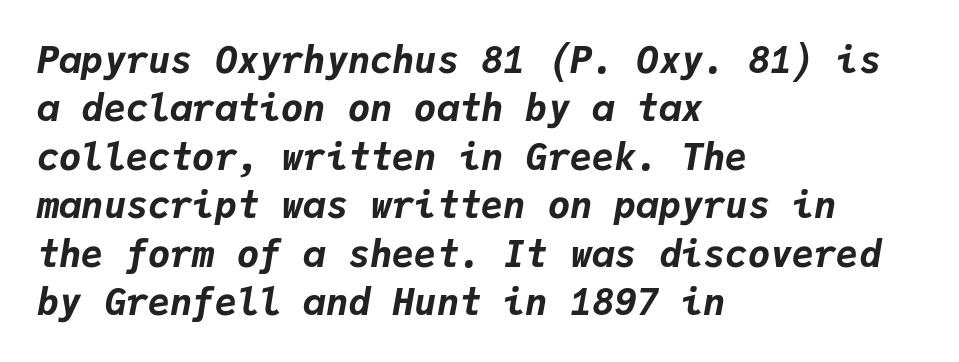
Alignment: flush left. The font is running at its bold setting. Inter-character spacing is left at the font's built-in metrics. The face used here is monospaced, like something from a code editor. In terms of leading, this rendering sits right in the middle. Just letters on the line, the space beneath them empty.
